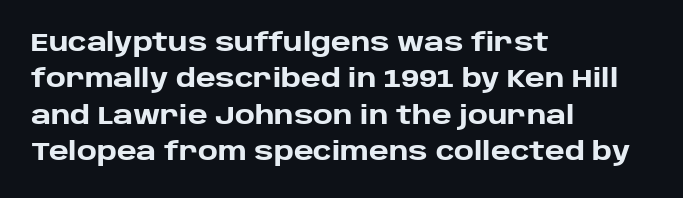
The letters are bold, with thick, heavy strokes. If you measured baseline to baseline, you'd find a middling distance. Posture: straight, roman, zero tilt. No word sits above an underline.
